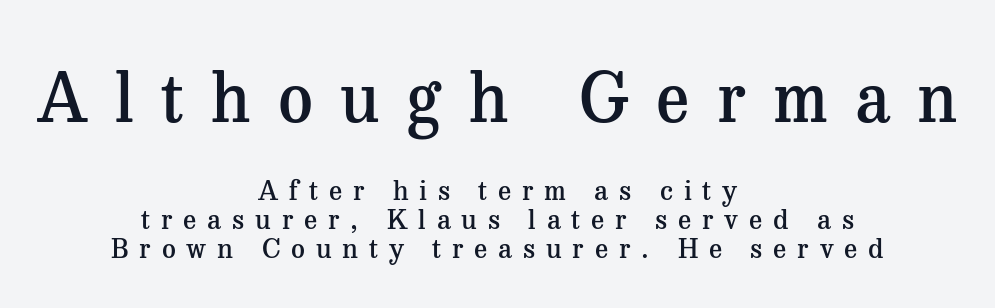
The lettering stays uniformly vertical, giving the passage a roman look. A typesetter would call this heavily tracked-out type. Typographic density is moderately raised because the face is semibold. Is this a sans? No — the strokes have serifs. Looks like regular typesetting: each glyph gets only the width it needs.
